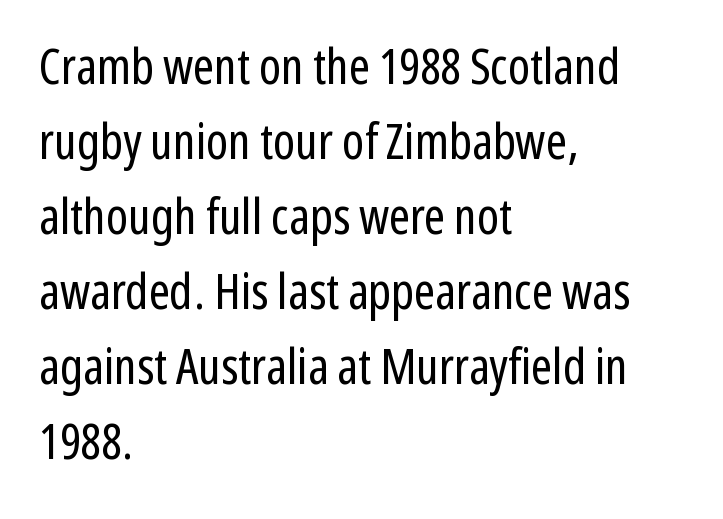
The image shows 50 px regular-weight, condensed sans-serif type, upright; set left-aligned, normal line spacing (1.5x), normal letter spacing, not underlined; low stroke contrast and a medium x-height.
